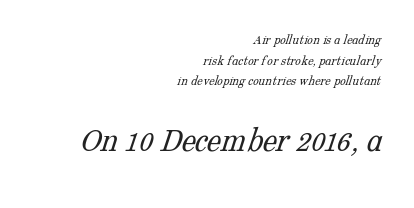
Q: Is the text bold? A: No.
Q: Is the typeface a serif or a sans-serif typeface? A: Serif.
Q: Is the text underlined? A: No.
Q: How is the paragraph aligned? A: Right-aligned.
Q: Is the spacing between letters normal or unusually wide? A: Normal.
Q: Is the spacing between lines tight, normal or loose? A: Normal.
Q: Which block of text is set in a larger size, the first (top) or the second (bottom)? A: The second (bottom) one.
Q: Width (condensed, normal, or wide)? A: Normal.
Q: Stroke contrast? A: Low.
Q: x-height? A: Medium.
Q: Monospaced? A: No.
